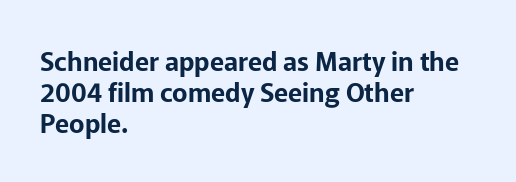
The passage is arranged the way most books set body copy — flush left. This is the regular roman posture of the typeface. The rendering keeps characters at their native spacing. Honestly, there is no underline to notice here at all.
